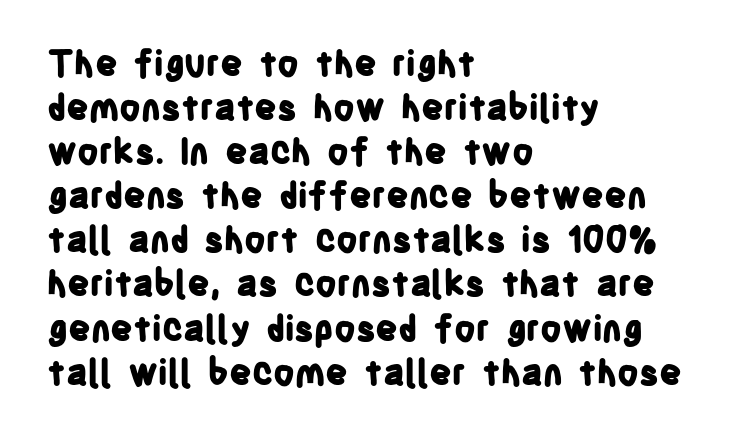
These lines keep a tight, regular rhythm from letter to letter. The baseline area is clear. The lines in this sample share a left origin and differ only in where they stop. Does the type have serifs? No, each stem ends abruptly.
